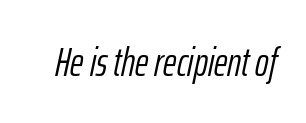
The text carries the slant typical of an italic or oblique font. Has an underline been added? It has not. There is no visible air inserted between adjacent glyphs. Is the type heavy? It reads as light-to-regular instead. Do the characters align in a grid? No, the font is proportional.
